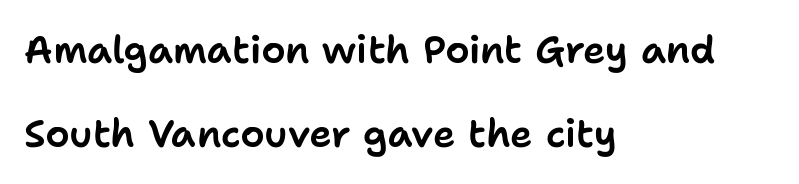
The lines are spread far apart with generous leading. Only glyphs here, with clear space below each row. The letters sit at their default tracking, neither squeezed nor spread. Where is the straight margin? On the left.
